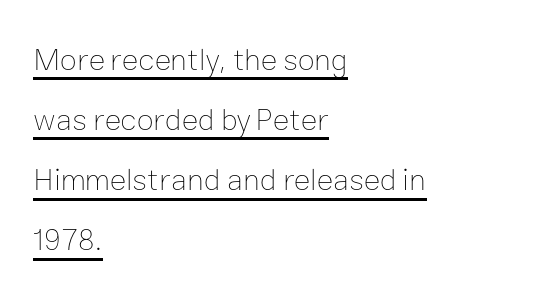
The image shows 31 px thin type, upright; set left-aligned, loose line spacing (1.94x), normal letter spacing, underlined; low stroke contrast and a medium x-height.
